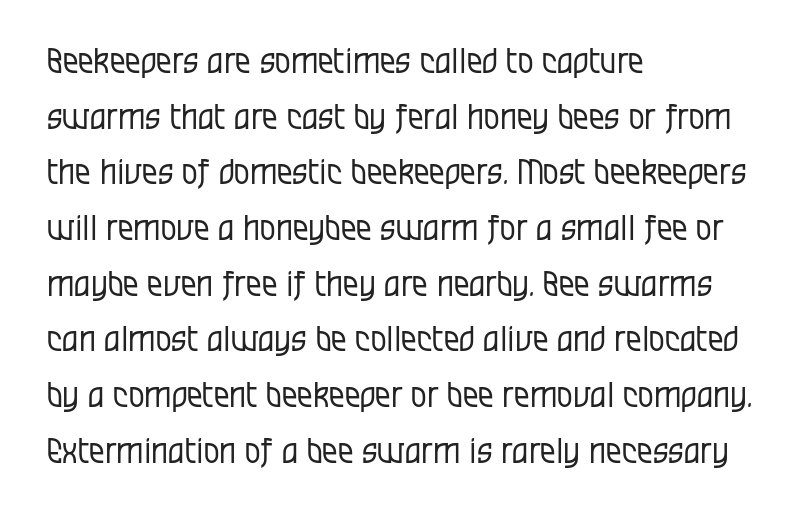
{"serif": "no", "italic": "no", "bold": "no", "weight": "regular", "width": "condensed", "stroke_contrast": "low", "x_height": "large", "monospaced": "no", "underline": "no", "align": "left", "line_spacing": "normal", "line_spacing_ratio": 1.59, "letter_spacing": "normal", "letter_spacing_em": 0.0, "glyph_px": 35}
